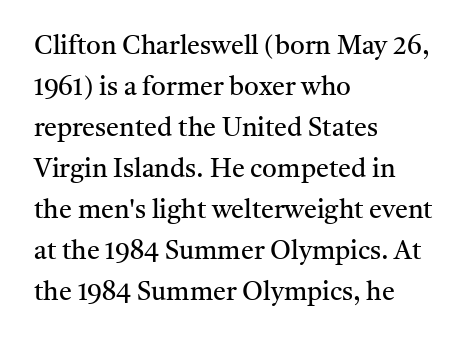
The words here are not underlined. Unbolded letterforms with no extra heft. Quick note: interline space is typical. These lines stack with their left ends in a neat column. Ordinary non-slanted type is in use. Here the glyphs are tracked normally, forming tight word shapes.
